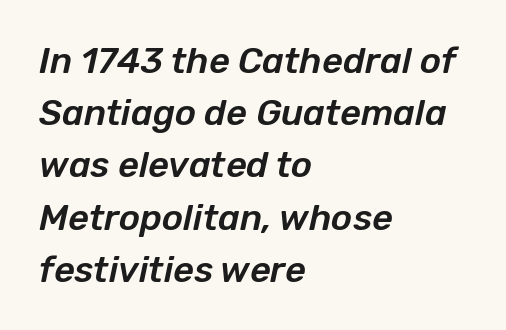
A normal amount of white space separates one row of letters from the next. Varying glyph widths throughout — classic text-font behaviour. Spacing between characters is what you'd get straight out of the box. Does the lettering tilt? It does — this is italic. Left-aligned paragraph, ragged on the right. A bare baseline throughout the passage.
